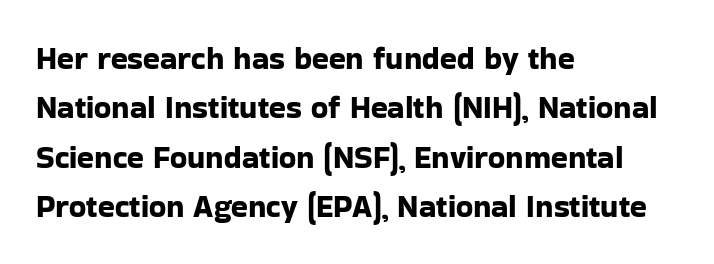
{"serif": "no", "italic": "no", "width": "normal", "stroke_contrast": "low", "x_height": "medium", "monospaced": "no", "underline": "no", "align": "left", "line_spacing": "normal", "line_spacing_ratio": 1.59, "letter_spacing": "normal", "letter_spacing_em": 0.0, "glyph_px": 31}
